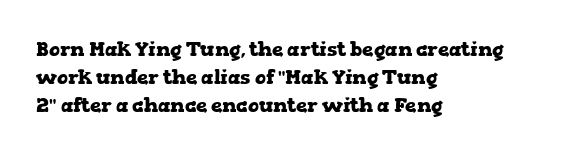
{"italic": "no", "bold": "yes", "underline": "no", "align": "left", "line_spacing": "normal", "line_spacing_ratio": 1.39, "letter_spacing": "normal", "letter_spacing_em": 0.0, "glyph_px": 20}
